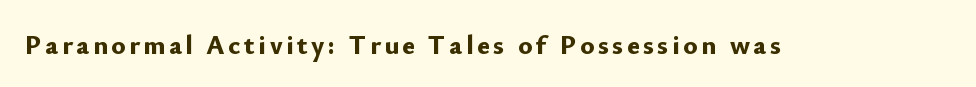
{"italic": "no", "bold": "yes", "underline": "no", "glyph_px": 27}
